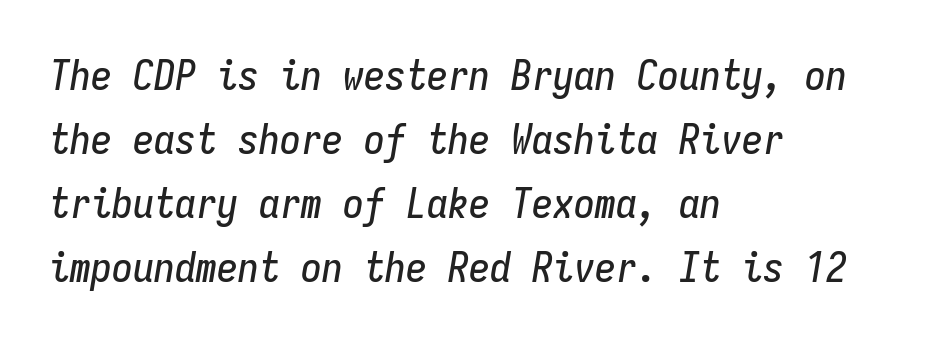
Q: Is the text italic (slanted)? A: Yes, it leans right by about 9 degrees.
Q: Is the text underlined? A: No.
Q: How is the paragraph aligned? A: Left-aligned.
Q: Is the spacing between letters normal or unusually wide? A: Normal.
Q: Is the spacing between lines tight, normal or loose? A: Normal.
Q: Width (condensed, normal, or wide)? A: Condensed.
Q: Stroke contrast? A: Low.
Q: x-height? A: Medium.
Q: Monospaced? A: Yes.
